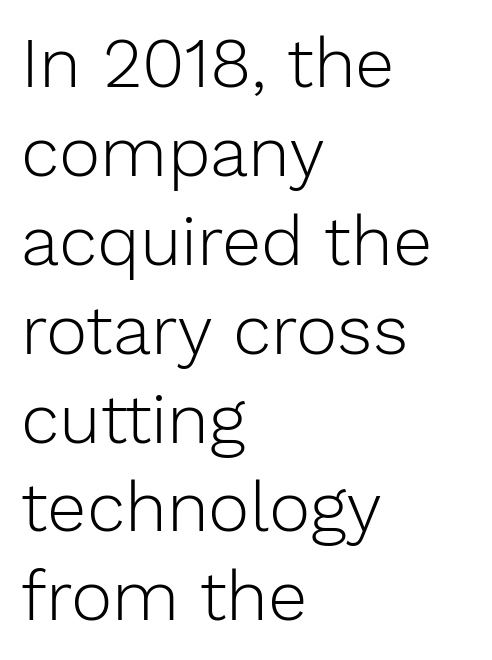
{"serif": "no", "italic": "no", "bold": "no", "weight": "light", "width": "normal", "stroke_contrast": "low", "x_height": "medium", "monospaced": "no", "underline": "no", "align": "left", "line_spacing": "normal", "line_spacing_ratio": 1.27, "letter_spacing": "normal", "letter_spacing_em": 0.0, "glyph_px": 70}
